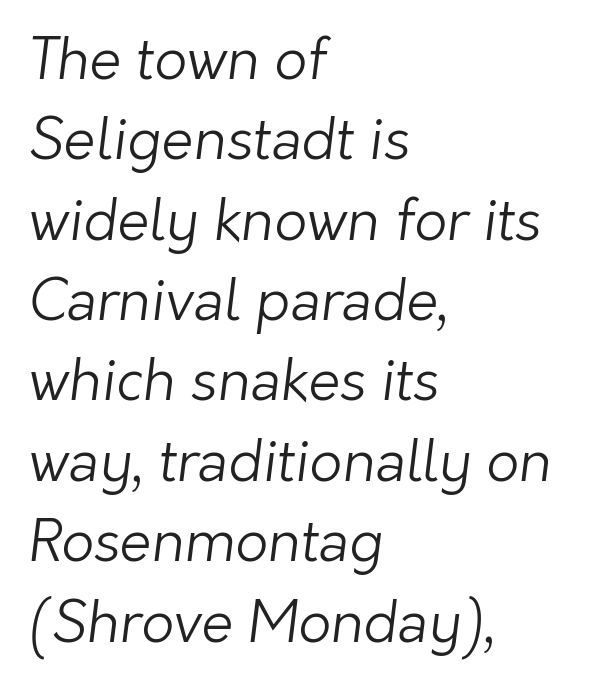
Q: Is the text bold? A: No.
Q: Is the typeface a serif or a sans-serif typeface? A: Sans-serif.
Q: Is the text underlined? A: No.
Q: How is the paragraph aligned? A: Left-aligned.
Q: Is the spacing between letters normal or unusually wide? A: Normal.
Q: Is the spacing between lines tight, normal or loose? A: Normal.
Q: Width (condensed, normal, or wide)? A: Normal.
Q: Stroke contrast? A: Low.
Q: x-height? A: Medium.
Q: Monospaced? A: No.
